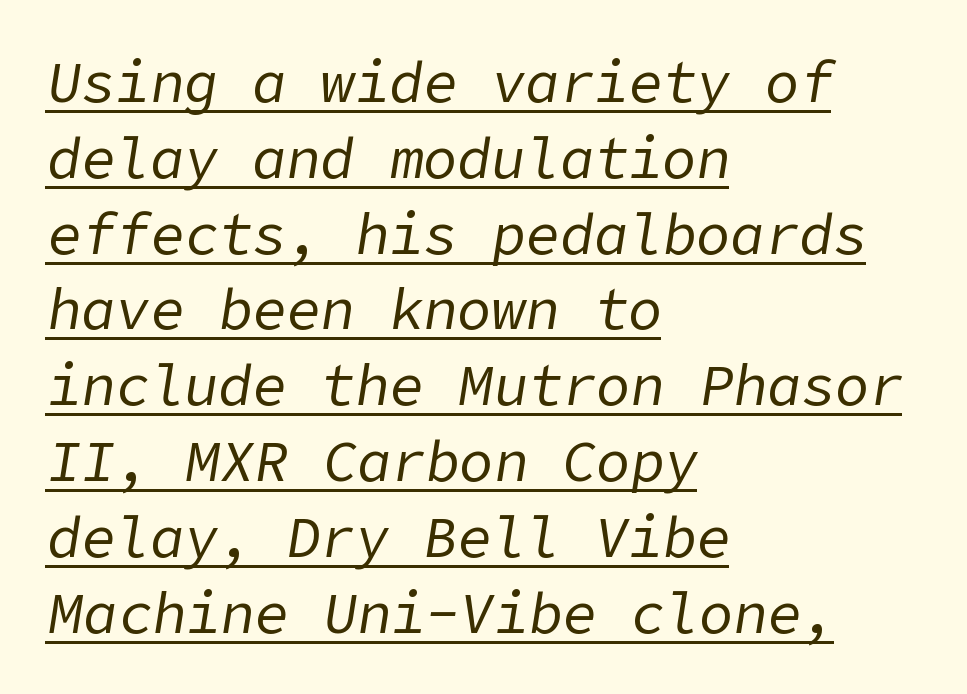
Q: Is the text bold? A: No.
Q: Is the text italic (slanted)? A: Yes, it leans right by about 9 degrees.
Q: Is the text underlined? A: Yes.
Q: How is the paragraph aligned? A: Left-aligned.
Q: Is the spacing between letters normal or unusually wide? A: Normal.
Q: Is the spacing between lines tight, normal or loose? A: Normal.
Q: Width (condensed, normal, or wide)? A: Normal.
Q: Stroke contrast? A: Low.
Q: x-height? A: Medium.
